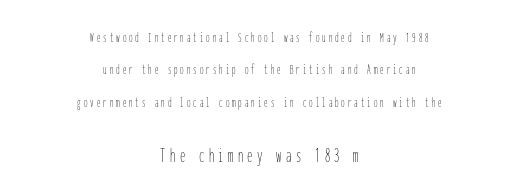
Honestly, the letter spacing is so wide it's the main thing you notice. The designer dialed line spacing up above the default. Check the space under the baseline: it is left empty. Posture: upright roman. Alignment: centered.
